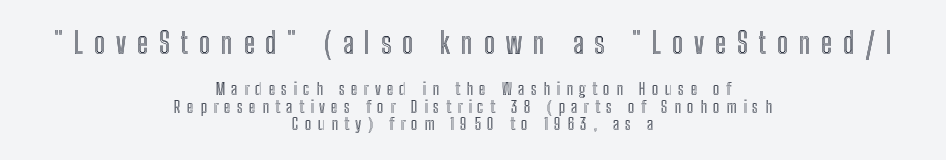
{"italic": "no", "width": "condensed", "x_height": "medium", "monospaced": "no", "underline": "no", "align": "center", "line_spacing": "tight", "line_spacing_ratio": 1.03, "letter_spacing": "wide", "letter_spacing_em": 0.37, "larger_block": "first", "size_ratio": 1.71, "glyph_px": 29}
